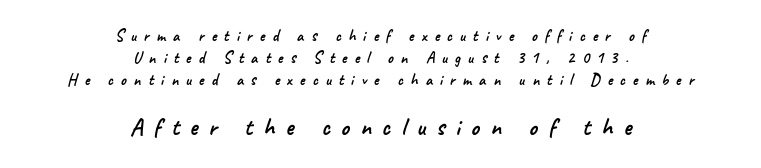
{"underline": "no", "align": "center", "line_spacing": "normal", "line_spacing_ratio": 1.39, "letter_spacing": "wide", "letter_spacing_em": 0.45, "larger_block": "second", "size_ratio": 1.5, "glyph_px": 24}
